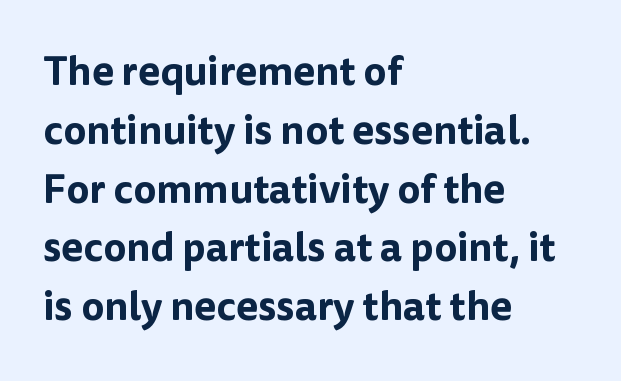
Regarding serifs, this sample does without them. The lines are quadded left. The axis of the letterforms is exactly vertical. One glance says typical: line gaps are just what's usual. The area under the type is left untouched. Spacing verdict: proportional, widths tailored to each character.
